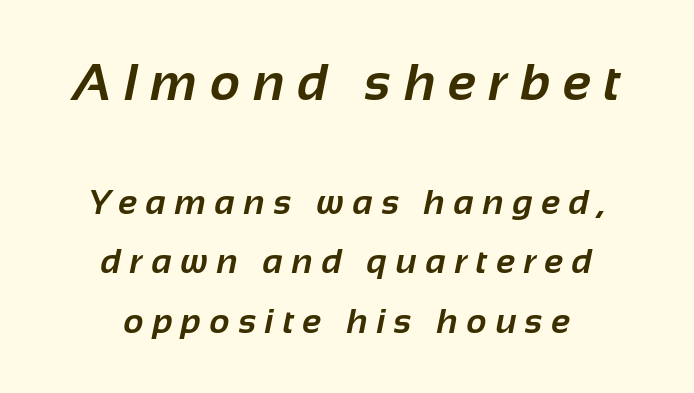
{"serif": "no", "bold": "yes", "weight": "bold", "width": "normal", "stroke_contrast": "low", "x_height": "medium", "monospaced": "no", "underline": "no", "align": "center", "line_spacing": "normal", "line_spacing_ratio": 1.7, "letter_spacing": "wide", "letter_spacing_em": 0.25, "larger_block": "first", "size_ratio": 1.49, "glyph_px": 52}
